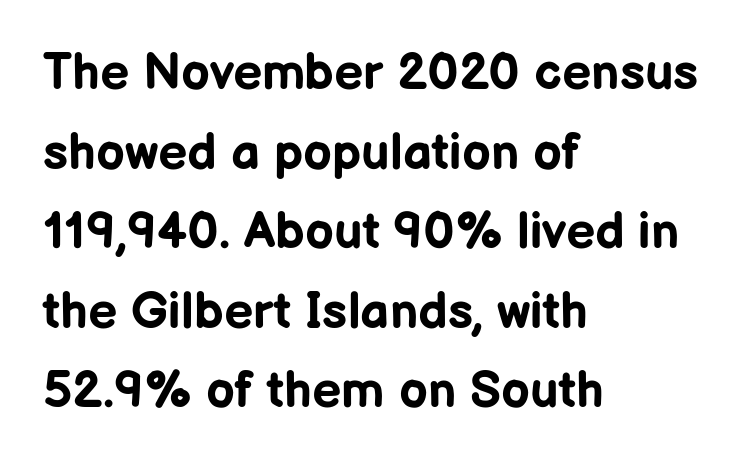
Q: Is the text bold? A: Yes.
Q: Is the text italic (slanted)? A: No, it is upright.
Q: Is the typeface a serif or a sans-serif typeface? A: Sans-serif.
Q: Is the text underlined? A: No.
Q: How is the paragraph aligned? A: Left-aligned.
Q: Is the spacing between letters normal or unusually wide? A: Normal.
Q: Is the spacing between lines tight, normal or loose? A: Normal.
Q: Width (condensed, normal, or wide)? A: Normal.
Q: Stroke contrast? A: Low.
Q: x-height? A: Medium.
Q: Monospaced? A: No.
